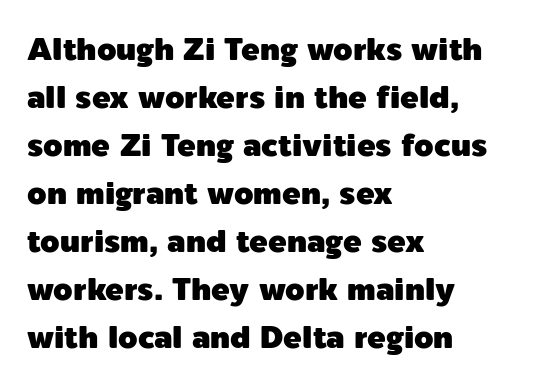
Nobody drew a line under any word here. The glyphs in this specimen are sans serif. The ragged edge is on the right, which tells us the setting is flush left. Here the glyphs are tracked normally, forming tight word shapes.
